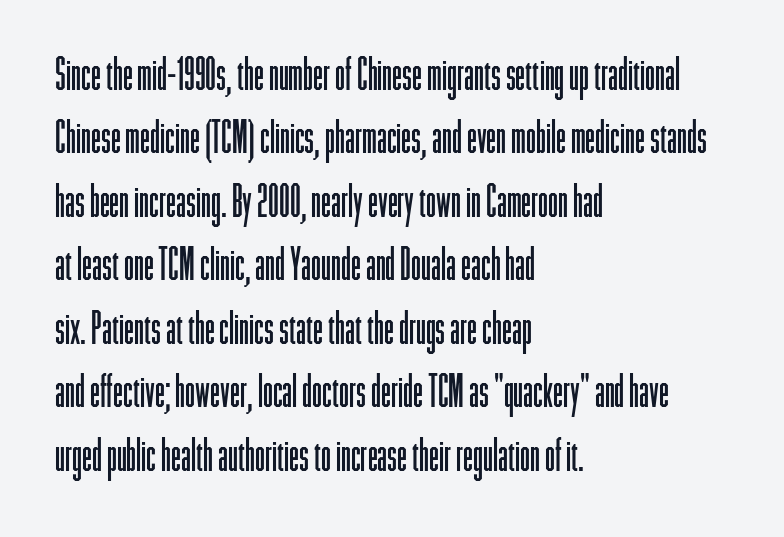
The image shows 45 px light, condensed sans-serif type, upright; set left-aligned, normal line spacing (1.41x), normal letter spacing, not underlined; low stroke contrast and a medium x-height.
